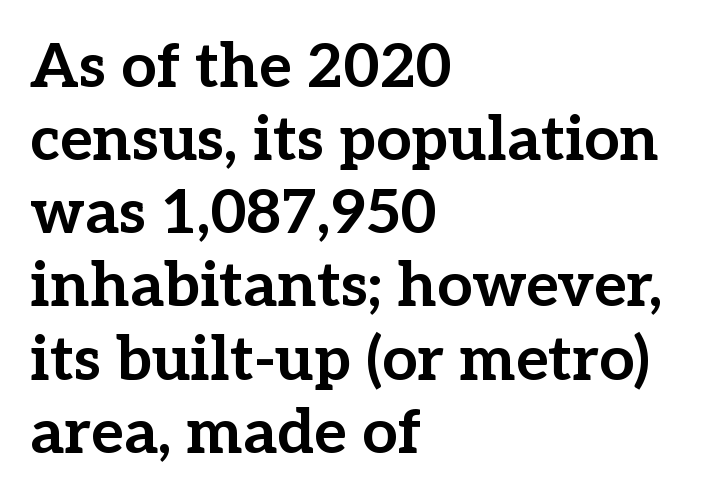
The image shows 62 px bold serif type, upright; set left-aligned, line spacing 1.18x, normal letter spacing, not underlined; low stroke contrast and a medium x-height.
